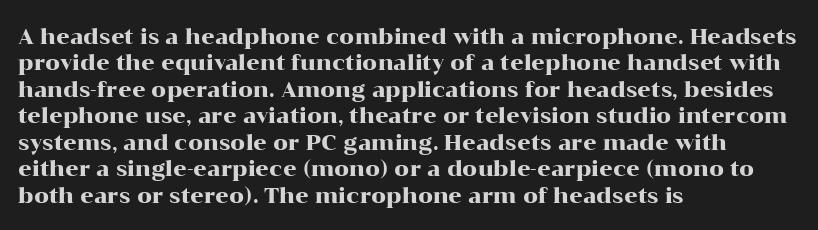
Is there much room between lines? A standard amount, neither cramped nor airy. The line texture is even and compact thanks to regular tracking. In terms of posture, this sample is upright. The paragraph has a hard left edge and a soft right edge. The strip under each line holds only bare page.
